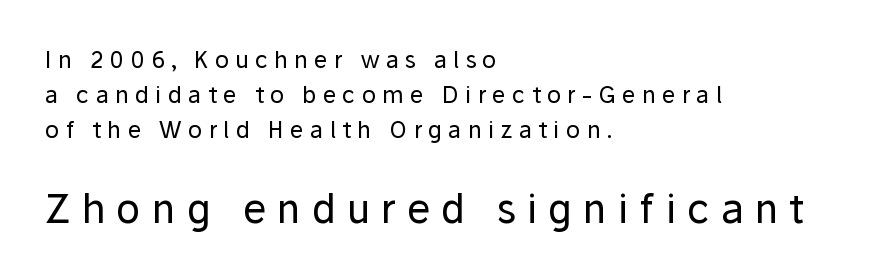
{"serif": "no", "italic": "no", "bold": "no", "weight": "regular", "width": "normal", "stroke_contrast": "low", "x_height": "medium", "monospaced": "no", "underline": "no", "align": "left", "line_spacing": "normal", "line_spacing_ratio": 1.53, "letter_spacing": "wide", "letter_spacing_em": 0.27, "larger_block": "second", "size_ratio": 1.74, "glyph_px": 40}
